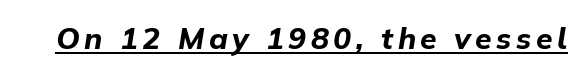
Looking at the ascenders, they clearly lean. Heavy-handed strokes throughout: this text is bold. The rendered words wear a rule along their underside. A typesetter would call this proportional, since set widths differ per character.
